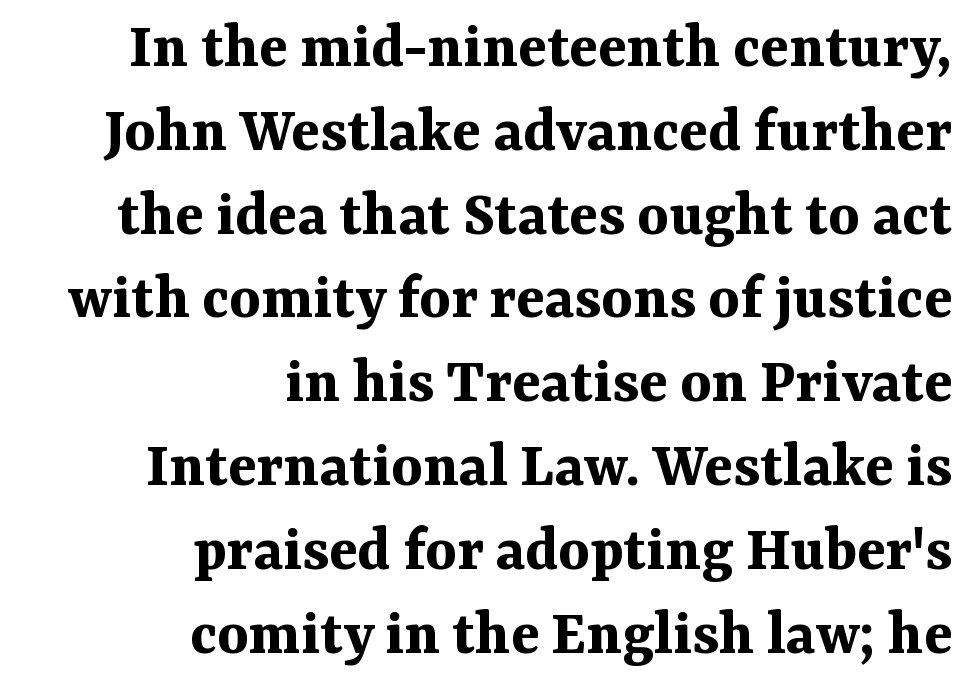
Rendered with straight, roman letterforms. The rendering uses natural spacing where letterforms have individual widths. The passage shown is typeset with a serif family. The block of text has a typical density, with ordinary space between rows.
